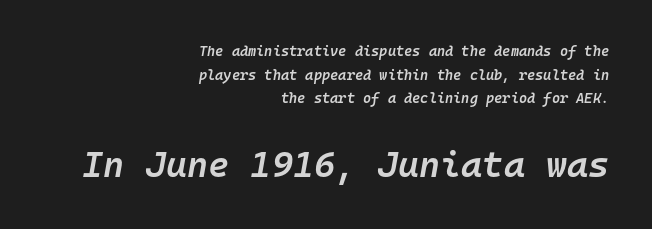
{"italic": "yes", "lean": "right", "slant_degrees": 10, "bold": "semi", "weight": "semibold", "width": "normal", "stroke_contrast": "low", "x_height": "medium", "monospaced": "yes", "underline": "no", "align": "right", "line_spacing": "normal", "line_spacing_ratio": 1.69, "letter_spacing": "normal", "letter_spacing_em": 0.0, "larger_block": "second", "size_ratio": 2.57, "glyph_px": 36}
